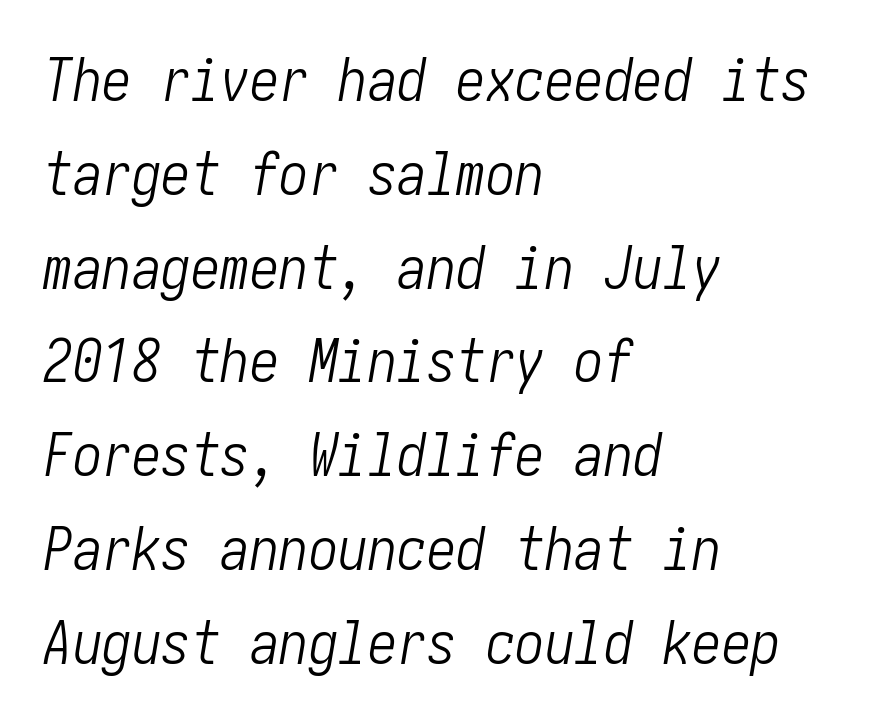
Q: Is the text bold? A: No.
Q: Is the text italic (slanted)? A: Yes, it leans right by about 10 degrees.
Q: Is the text underlined? A: No.
Q: How is the paragraph aligned? A: Left-aligned.
Q: Is the spacing between letters normal or unusually wide? A: Normal.
Q: Is the spacing between lines tight, normal or loose? A: Normal.
Q: Width (condensed, normal, or wide)? A: Condensed.
Q: Stroke contrast? A: Low.
Q: x-height? A: Medium.
